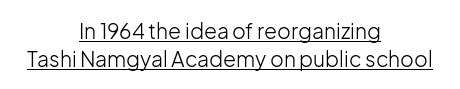
{"italic": "no", "bold": "no", "underline": "yes", "align": "center", "line_spacing": "normal", "line_spacing_ratio": 1.31, "letter_spacing": "normal", "letter_spacing_em": 0.0, "glyph_px": 21}
